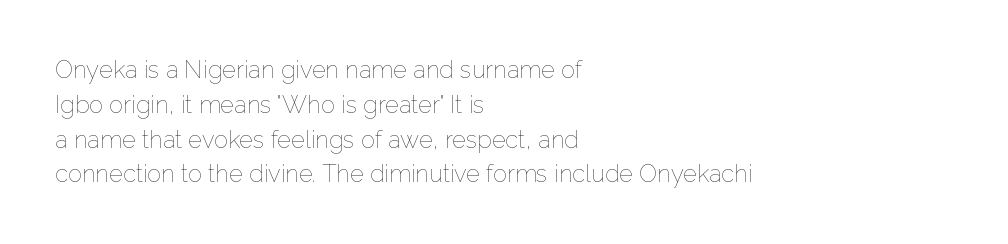
{"italic": "no", "bold": "no", "underline": "no", "align": "left", "line_spacing": "normal", "line_spacing_ratio": 1.45, "letter_spacing": "normal", "letter_spacing_em": 0.0, "glyph_px": 24}
